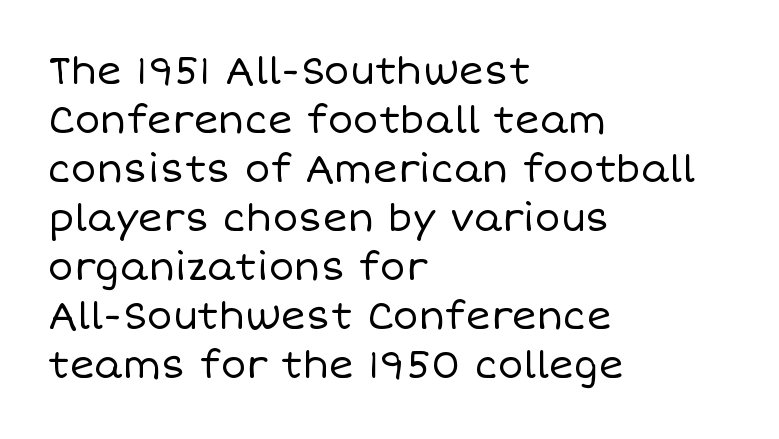
{"italic": "no", "bold": "no", "weight": "regular", "width": "normal", "stroke_contrast": "low", "x_height": "large", "monospaced": "no", "underline": "no", "align": "left", "line_spacing": "normal", "line_spacing_ratio": 1.29, "letter_spacing": "normal", "letter_spacing_em": 0.0, "glyph_px": 38}
